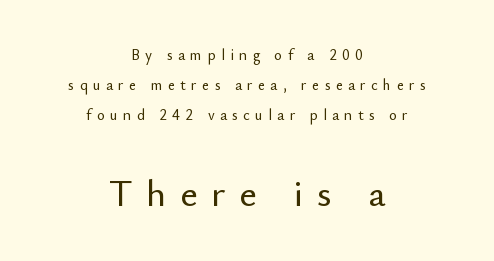
The image shows 38 px sans-serif type, upright; set centered, loose line spacing (2.01x), unusually wide letter spacing (+0.36 em), not underlined; the second (bottom) block is 2.53x larger; low stroke contrast and a small x-height.
